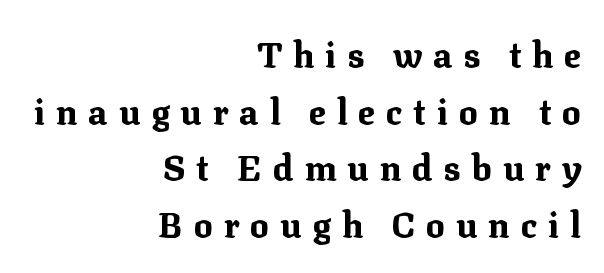
{"serif": "yes", "italic": "no", "bold": "yes", "weight": "bold", "width": "normal", "stroke_contrast": "medium", "x_height": "medium", "monospaced": "no", "underline": "no", "align": "right", "line_spacing": "normal", "line_spacing_ratio": 1.62, "letter_spacing": "wide", "letter_spacing_em": 0.31, "glyph_px": 35}
